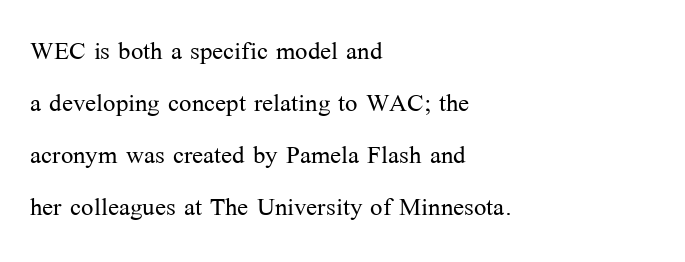
Stem width sits at or under what a default text font uses. Here the glyphs are tracked normally, forming tight word shapes. Here the designer chose a conventional face with non-uniform glyph widths. Students, observe: this is what conventionally led text looks like. The letters stand straight up with perfectly vertical stems.
